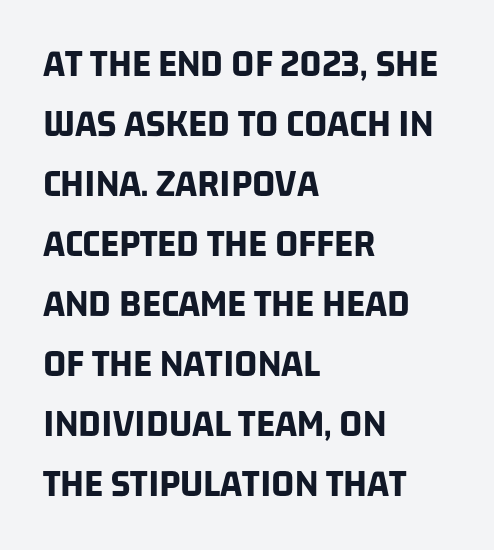
{"serif": "no", "bold": "yes", "weight": "bold", "width": "condensed", "stroke_contrast": "low", "x_height": "large", "monospaced": "no", "underline": "no", "align": "left", "line_spacing": "normal", "line_spacing_ratio": 1.5, "letter_spacing": "normal", "letter_spacing_em": 0.0, "glyph_px": 40}
